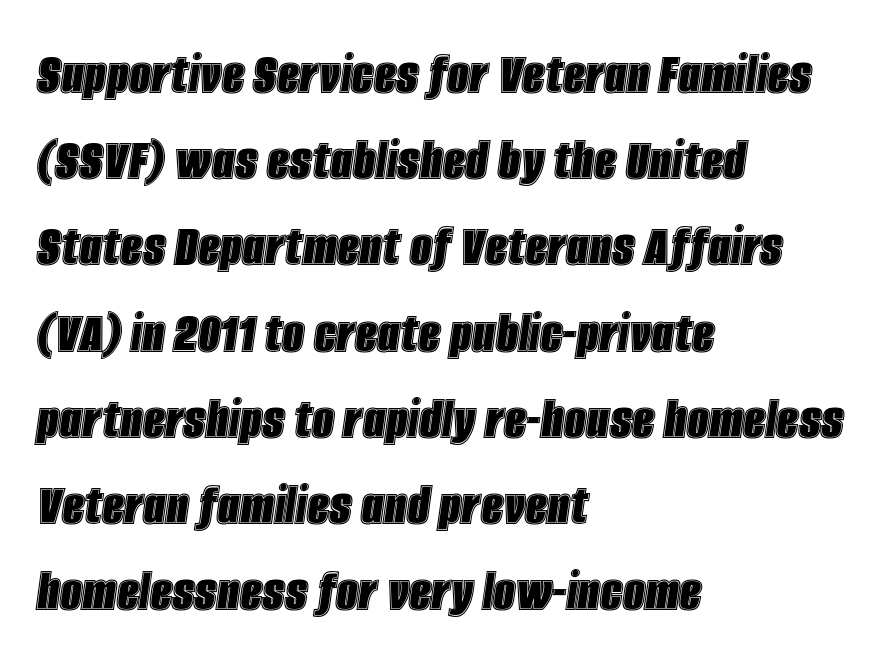
Q: Is the text italic (slanted)? A: Yes, it leans right by about 8 degrees.
Q: Is the text underlined? A: No.
Q: How is the paragraph aligned? A: Left-aligned.
Q: Is the spacing between letters normal or unusually wide? A: Normal.
Q: Is the spacing between lines tight, normal or loose? A: Normal.
Q: Width (condensed, normal, or wide)? A: Condensed.
Q: x-height? A: Large.
Q: Monospaced? A: No.
